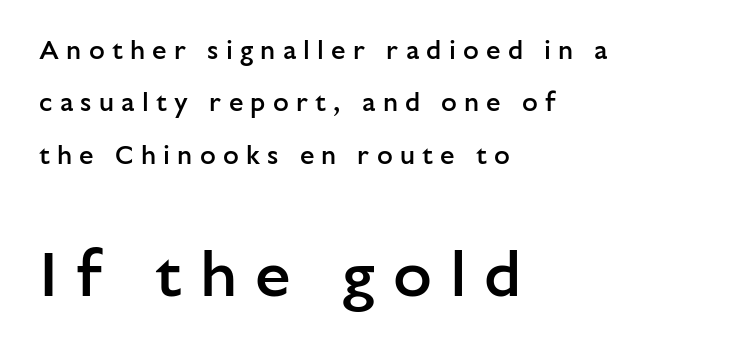
The image shows 64 px semibold sans-serif type, upright; set left-aligned, loose line spacing (2.01x), unusually wide letter spacing (+0.28 em), not underlined; the second (bottom) block is 2.46x larger; low stroke contrast and a medium x-height.
